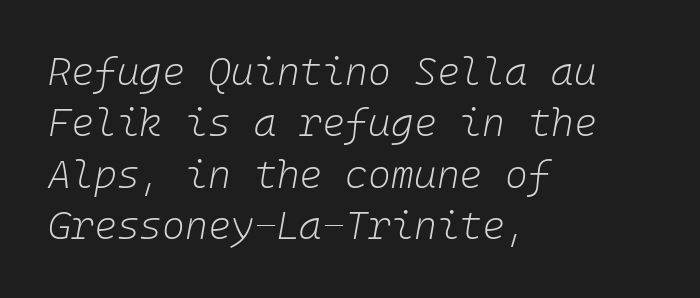
{"italic": "yes", "lean": "right", "slant_degrees": 10, "bold": "no", "weight": "light", "width": "normal", "stroke_contrast": "low", "x_height": "medium", "underline": "no", "align": "left", "line_spacing": "normal", "line_spacing_ratio": 1.32, "letter_spacing": "normal", "letter_spacing_em": 0.0, "glyph_px": 39}
